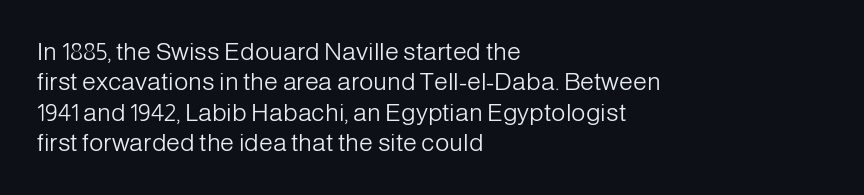
Q: Is the text bold? A: No.
Q: Is the text italic (slanted)? A: No, it is upright.
Q: Is the text underlined? A: No.
Q: How is the paragraph aligned? A: Left-aligned.
Q: Is the spacing between letters normal or unusually wide? A: Normal.
